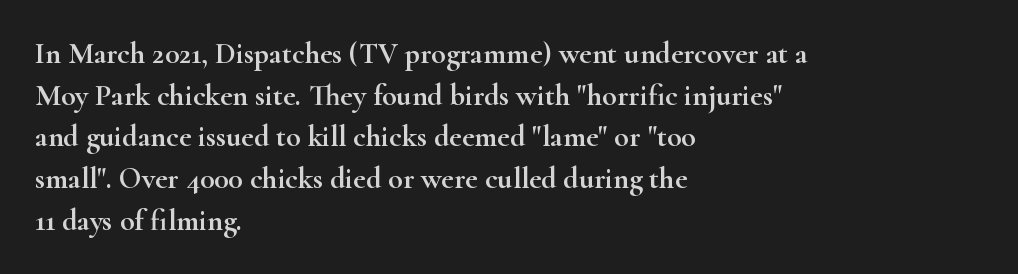
The image shows 30 px wide serif type, upright; set left-aligned, normal line spacing (1.39x), normal letter spacing, not underlined; high stroke contrast and a small x-height.
